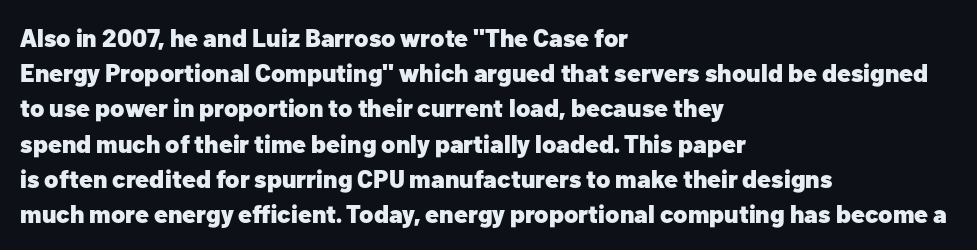
Here the glyphs are tracked normally, forming tight word shapes. Posture: upright roman. Plain, unruled lines of type. Leading matches the norm, producing a regular column.
